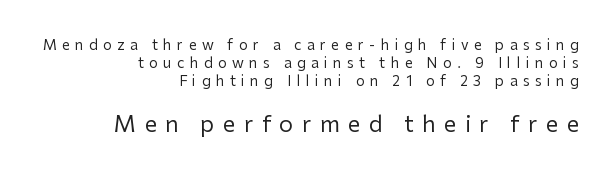
A light-to-regular cut is what we see here. This rendering uses right alignment, leaving the left contour irregular. Ascenders rise straight up at ninety degrees. The vertical gap from one line to the next is medium. Look at the glyph heights: the lower group is clearly the bigger setting. Each row of text sits above clean, open space.
